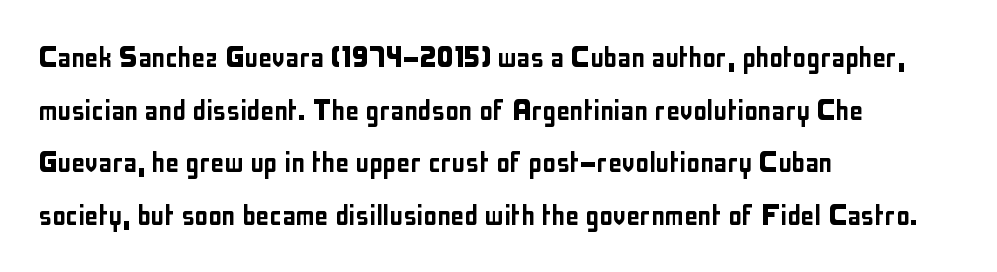
Q: Is the text italic (slanted)? A: No, it is upright.
Q: Is the typeface a serif or a sans-serif typeface? A: Sans-serif.
Q: Is the text underlined? A: No.
Q: How is the paragraph aligned? A: Left-aligned.
Q: Is the spacing between letters normal or unusually wide? A: Normal.
Q: Is the spacing between lines tight, normal or loose? A: Normal.
Q: Width (condensed, normal, or wide)? A: Condensed.
Q: Stroke contrast? A: Low.
Q: x-height? A: Medium.
Q: Monospaced? A: No.
